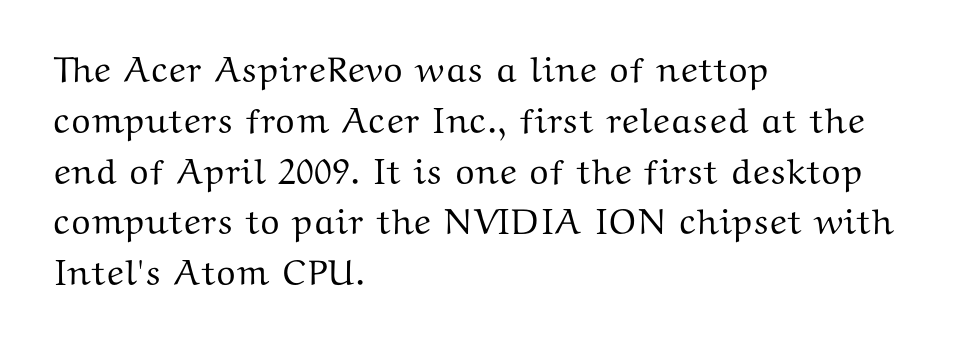
{"serif": "yes", "italic": "no", "width": "wide", "stroke_contrast": "medium", "x_height": "medium", "monospaced": "no", "underline": "no", "align": "left", "line_spacing": "normal", "line_spacing_ratio": 1.41, "letter_spacing": "normal", "letter_spacing_em": 0.0, "glyph_px": 36}
